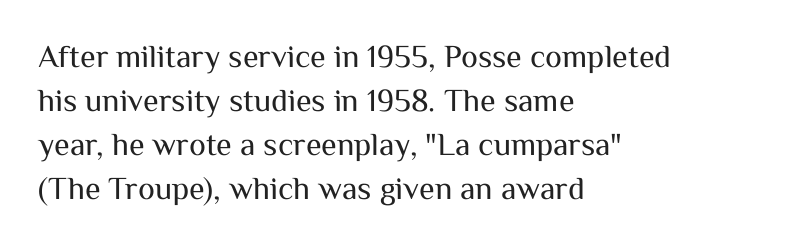
The image shows 32 px regular-weight sans-serif type, upright; set left-aligned, normal line spacing (1.38x), normal letter spacing, not underlined; medium stroke contrast and a medium x-height.
